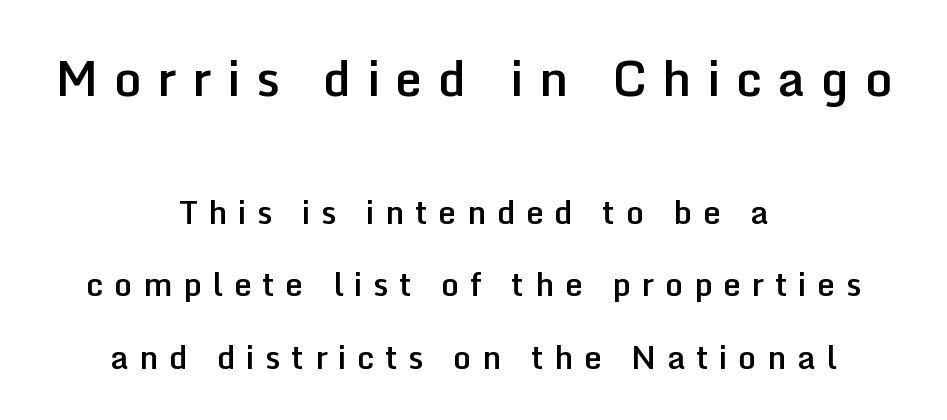
The image shows 48 px semibold sans-serif type, upright; set centered, loose line spacing (2.26x), unusually wide letter spacing (+0.33 em), not underlined; the first (top) block is 1.5x larger; low stroke contrast and a medium x-height.
